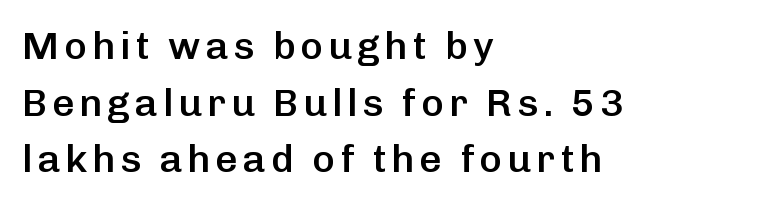
Has an underline been added? It has not. The font's upright variant was chosen for this text. A student would call this left alignment; a typographer would say flush left, rag right. Observe the absence of serifs on each vertical stroke in this sample. These words are printed semibold, heavier than regular yet not bold. This sample has the flowing, uneven cadence of proportional lettering.
